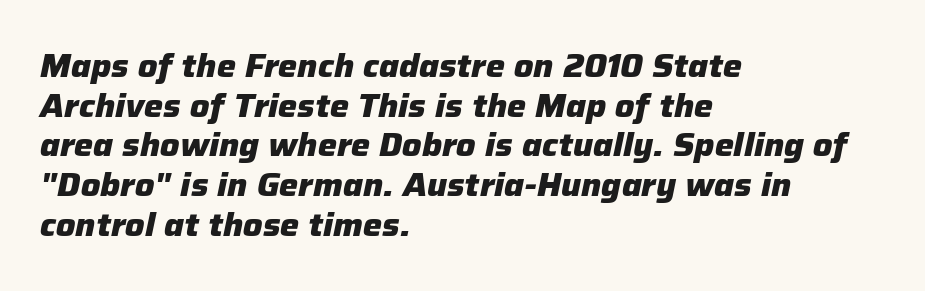
Q: Is the text bold? A: Yes.
Q: Is the text italic (slanted)? A: Yes, it leans right by about 12 degrees.
Q: Is the text underlined? A: No.
Q: How is the paragraph aligned? A: Left-aligned.
Q: Is the spacing between letters normal or unusually wide? A: Normal.
Q: Width (condensed, normal, or wide)? A: Normal.
Q: Stroke contrast? A: Low.
Q: x-height? A: Medium.
Q: Monospaced? A: No.
